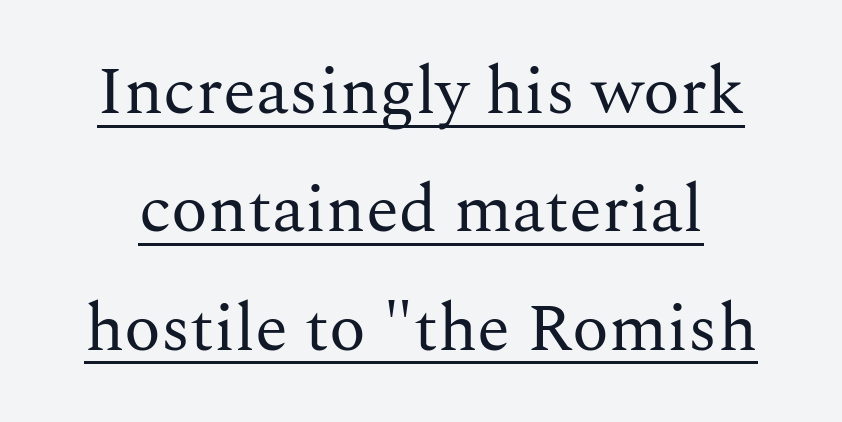
The image shows 68 px regular-weight serif type, upright; set line spacing 1.74x, normal letter spacing, underlined; medium stroke contrast and a medium x-height.
